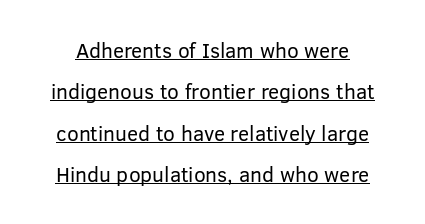
{"italic": "no", "bold": "no", "underline": "yes", "line_spacing": "loose", "line_spacing_ratio": 1.97, "letter_spacing": "normal", "letter_spacing_em": 0.0, "glyph_px": 21}
